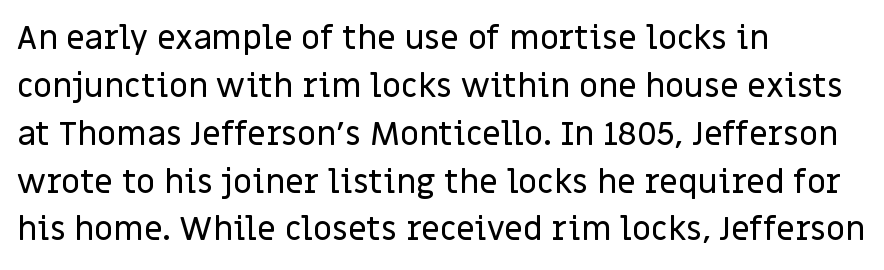
Q: Is the text italic (slanted)? A: No, it is upright.
Q: Is the typeface a serif or a sans-serif typeface? A: Sans-serif.
Q: Is the text underlined? A: No.
Q: How is the paragraph aligned? A: Left-aligned.
Q: Is the spacing between letters normal or unusually wide? A: Normal.
Q: Is the spacing between lines tight, normal or loose? A: Normal.
Q: Width (condensed, normal, or wide)? A: Normal.
Q: Stroke contrast? A: Low.
Q: x-height? A: Large.
Q: Monospaced? A: No.
